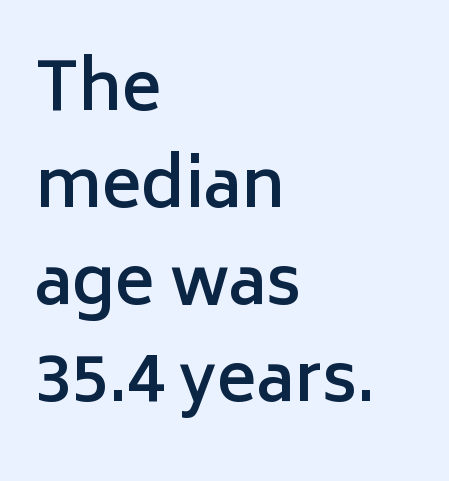
{"serif": "no", "italic": "no", "bold": "semi", "weight": "semibold", "width": "normal", "stroke_contrast": "low", "x_height": "medium", "monospaced": "no", "underline": "no", "align": "left", "line_spacing": "normal", "line_spacing_ratio": 1.45, "letter_spacing": "normal", "letter_spacing_em": 0.0, "glyph_px": 67}
